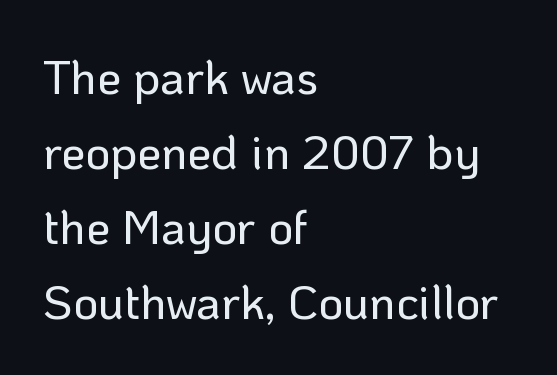
{"serif": "no", "italic": "no", "width": "normal", "stroke_contrast": "low", "x_height": "medium", "monospaced": "no", "underline": "no", "align": "left", "line_spacing": "normal", "line_spacing_ratio": 1.56, "letter_spacing": "normal", "letter_spacing_em": 0.0, "glyph_px": 48}
